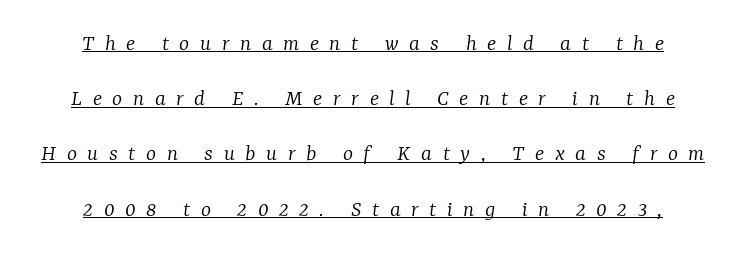
{"italic": "yes", "lean": "right", "slant_degrees": 7, "bold": "no", "underline": "yes", "line_spacing": "loose", "line_spacing_ratio": 2.3, "letter_spacing": "wide", "letter_spacing_em": 0.44, "glyph_px": 24}
